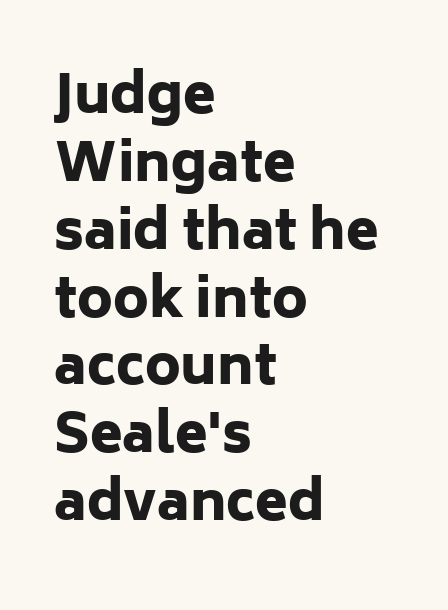
The image shows 53 px heavy sans-serif type, upright; set left-aligned, normal line spacing (1.28x), normal letter spacing, not underlined; low stroke contrast and a medium x-height.
